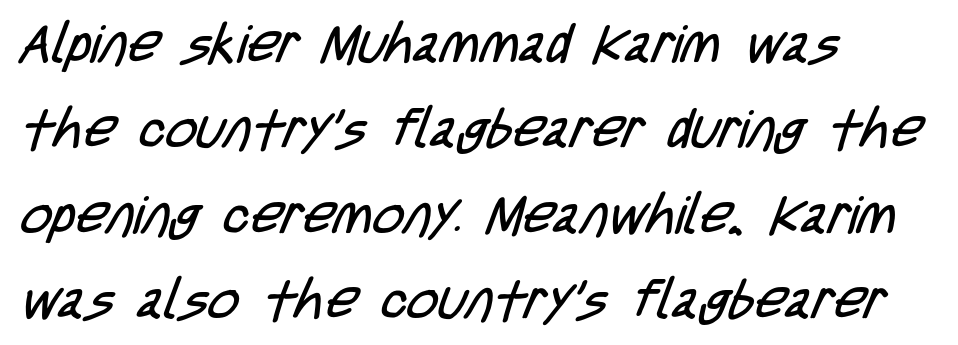
{"serif": "no", "bold": "no", "weight": "regular", "width": "condensed", "stroke_contrast": "low", "x_height": "large", "monospaced": "no", "underline": "no", "align": "left", "line_spacing": "normal", "line_spacing_ratio": 1.58, "letter_spacing": "normal", "letter_spacing_em": 0.0, "glyph_px": 54}
